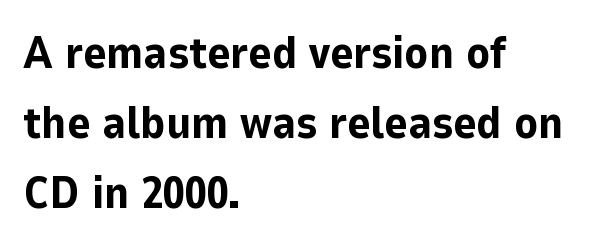
This sample has the flowing, uneven cadence of proportional lettering. These lines are set flush left with a ragged right edge. Students, note that the glyphs here touch the page at normal intervals. Quick note: underline off. These words are printed bold, with thick strokes throughout.
